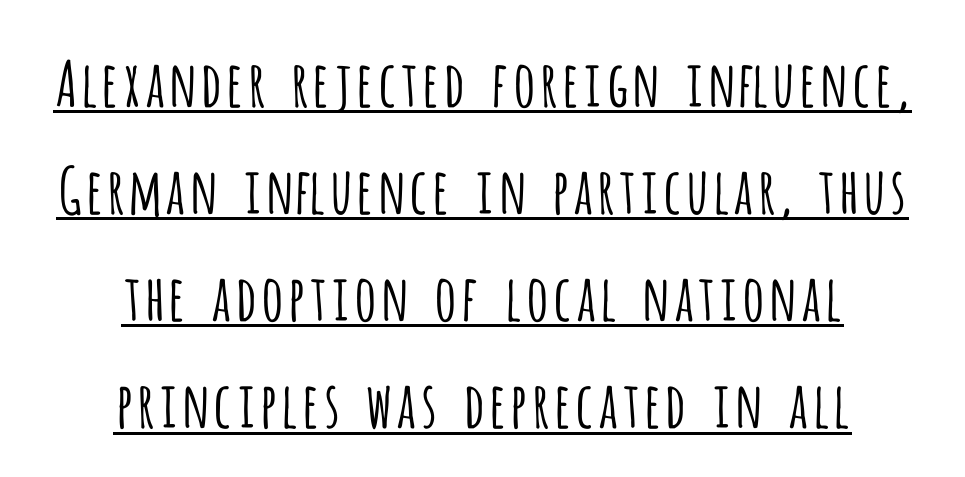
The image shows 63 px light, condensed sans-serif type, upright; set centered, normal line spacing (1.7x), normal letter spacing, underlined; low stroke contrast and a large x-height.
